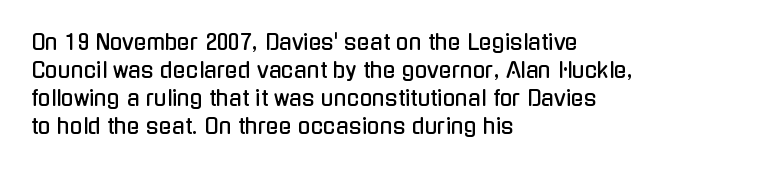
The image shows 21 px text type, upright; set left-aligned, normal line spacing (1.34x), normal letter spacing, not underlined.
